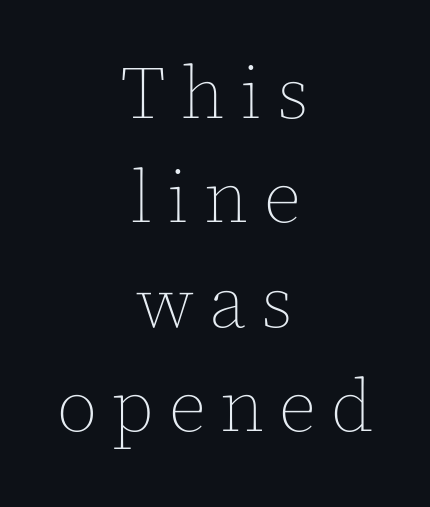
The axis of the letterforms is exactly vertical. The lines sit at an ordinary, default distance from one another. Nothing heavy about these letters — not bold at all. Proportional: the letters do not fall into vertical columns. The paragraph has two soft edges and a firm central axis.
